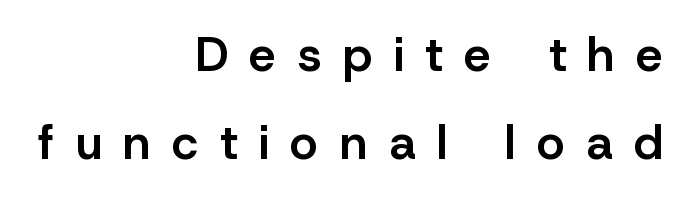
The sample has been set in demibold, a notch under bold. Between one letter and the next there's a generous, obvious gap. All the whitespace from short lines collects on the left. The specimen omits any rule beneath the text block's lines.
